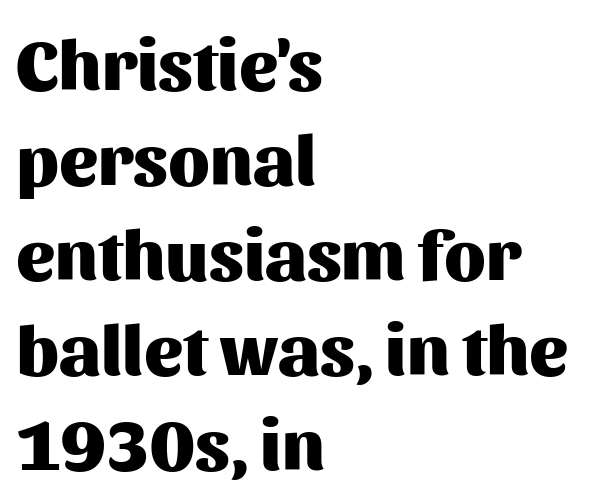
Q: Is the text bold? A: Yes.
Q: Is the text italic (slanted)? A: No, it is upright.
Q: Is the typeface a serif or a sans-serif typeface? A: Sans-serif.
Q: Is the text underlined? A: No.
Q: How is the paragraph aligned? A: Left-aligned.
Q: Is the spacing between letters normal or unusually wide? A: Normal.
Q: Is the spacing between lines tight, normal or loose? A: Normal.
Q: Width (condensed, normal, or wide)? A: Normal.
Q: Stroke contrast? A: Medium.
Q: x-height? A: Medium.
Q: Monospaced? A: No.
